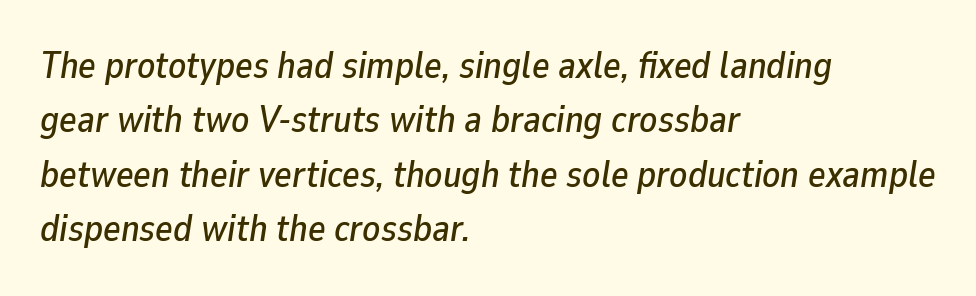
The horizontal fit of the characters is conventional and even. The block of text has a typical density, with ordinary space between rows. Where is the straight margin? On the left. Do the characters align in a grid? No, the font is proportional. When letters slant like this, we call the style italic.
